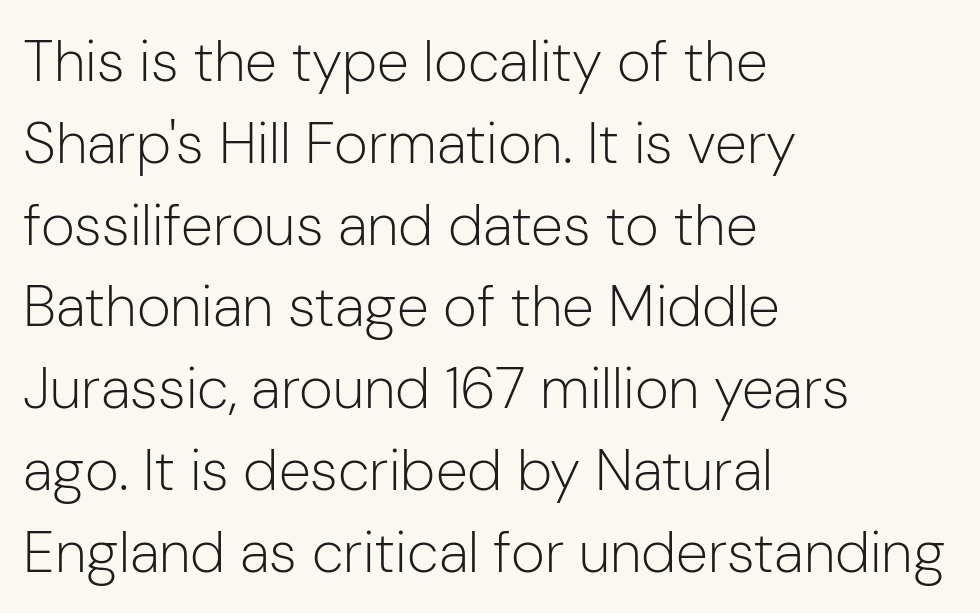
Has an underline been added? It has not. A typesetter would call this proportional, since set widths differ per character. Italic: no, the glyphs are upright roman. The passage shown stacks its lines at a standard gap.
